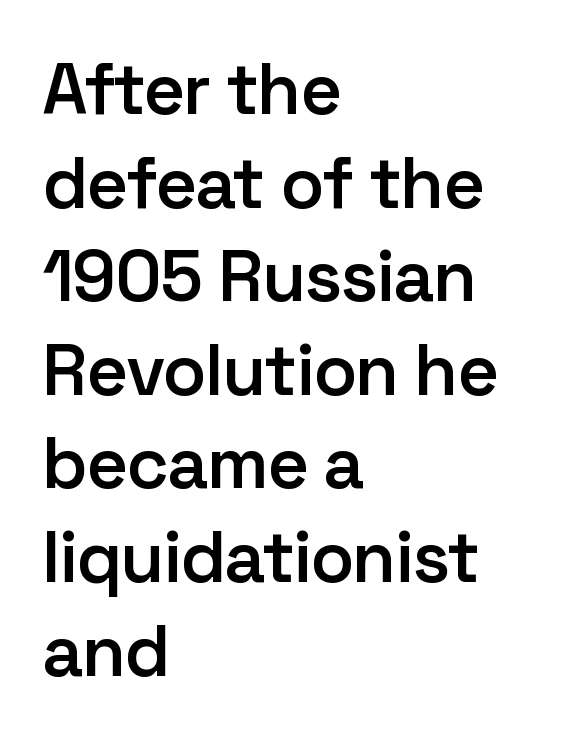
{"serif": "no", "italic": "no", "bold": "semi", "weight": "semibold", "width": "normal", "stroke_contrast": "low", "x_height": "medium", "monospaced": "no", "underline": "no", "align": "left", "line_spacing": "normal", "line_spacing_ratio": 1.3, "letter_spacing": "normal", "letter_spacing_em": 0.0, "glyph_px": 72}
